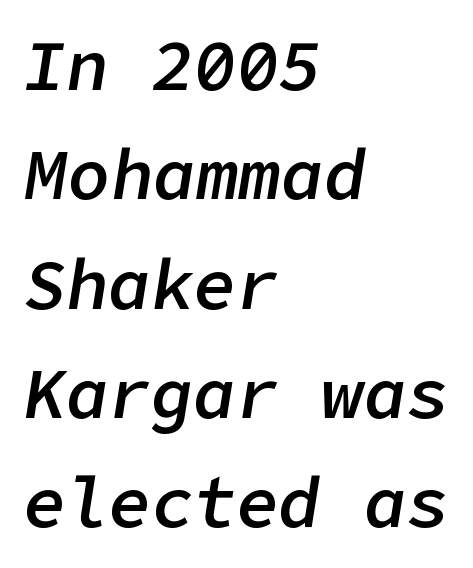
The image shows 71 px semibold type, italic (leaning right); set left-aligned, normal line spacing (1.54x), normal letter spacing, not underlined; low stroke contrast and a medium x-height.
